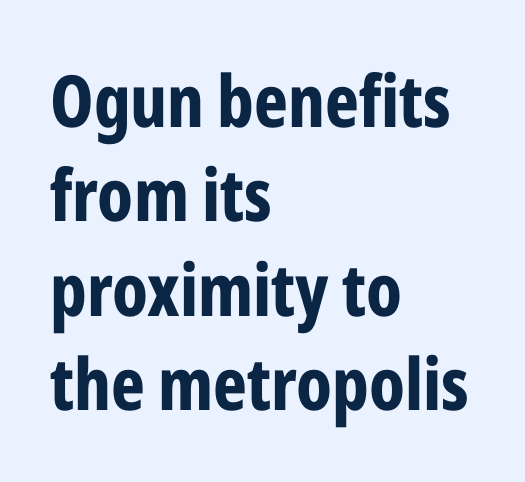
The image shows 72 px bold, condensed sans-serif type, upright; set left-aligned, normal line spacing (1.31x), normal letter spacing, not underlined; low stroke contrast and a medium x-height.
